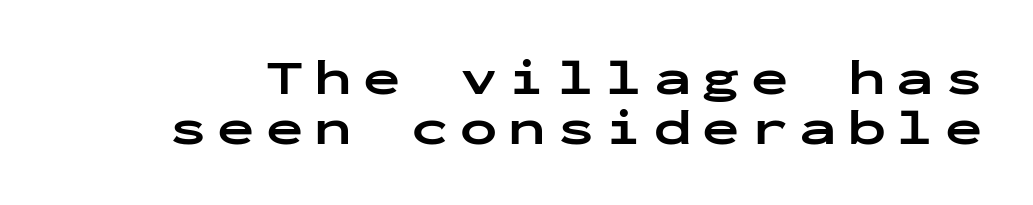
The image shows 50 px bold, wide sans-serif type, upright, monospaced; set tight line spacing (1.0x), unusually wide letter spacing (+0.22 em), not underlined; low stroke contrast and a medium x-height.
